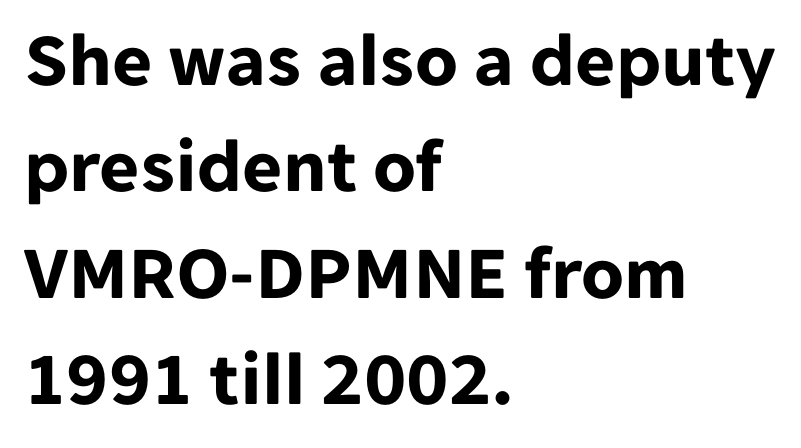
The lettering stays uniformly vertical, giving the passage a roman look. Anything drawn beneath the words? Only blank space. The rendering uses a bold face; every stroke is thick and dark. The rows are spaced the way most documents space them. Character widths vary here, with narrow letters taking less room than wide ones.
